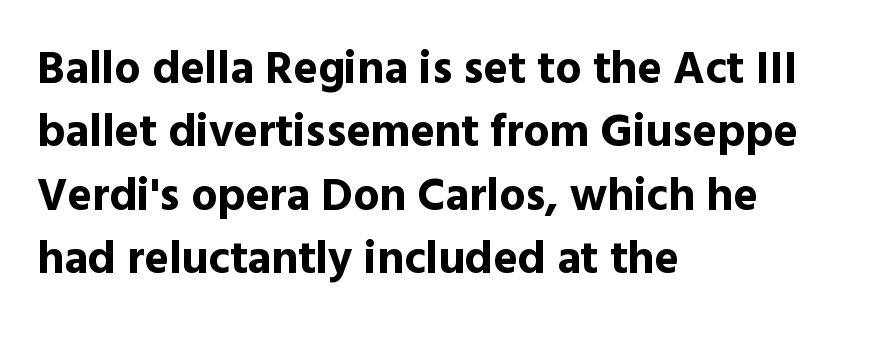
{"serif": "no", "italic": "no", "bold": "yes", "weight": "bold", "width": "normal", "x_height": "medium", "monospaced": "no", "underline": "no", "align": "left", "line_spacing": "normal", "line_spacing_ratio": 1.38, "letter_spacing": "normal", "letter_spacing_em": 0.0, "glyph_px": 46}
